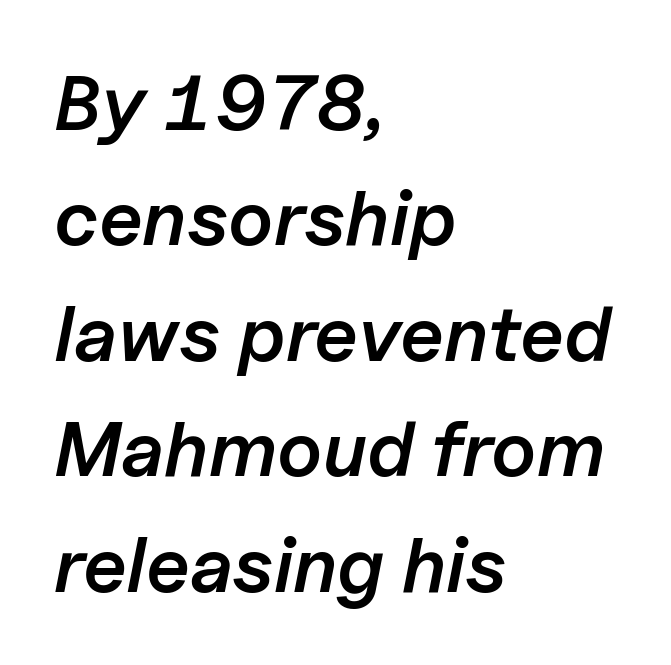
Q: Is the text bold? A: Semi-bold.
Q: Is the text italic (slanted)? A: Yes, it leans right by about 11 degrees.
Q: Is the text underlined? A: No.
Q: How is the paragraph aligned? A: Left-aligned.
Q: Is the spacing between letters normal or unusually wide? A: Normal.
Q: Is the spacing between lines tight, normal or loose? A: Normal.
Q: Width (condensed, normal, or wide)? A: Normal.
Q: Stroke contrast? A: Low.
Q: x-height? A: Medium.
Q: Monospaced? A: No.
